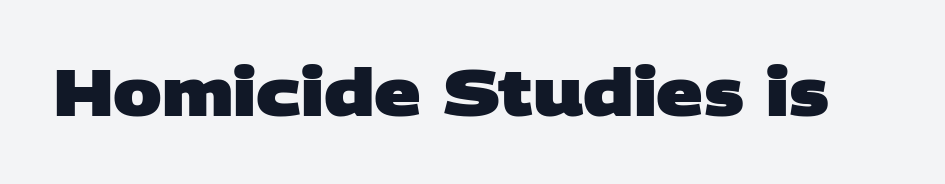
{"serif": "no", "bold": "yes", "weight": "heavy", "width": "wide", "stroke_contrast": "low", "x_height": "large", "monospaced": "no", "underline": "no", "letter_spacing": "normal", "letter_spacing_em": 0.0, "glyph_px": 65}
